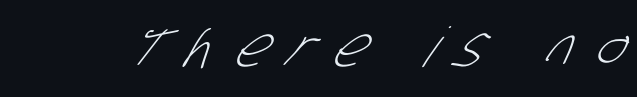
The image shows 55 px light, condensed sans-serif type; set unusually wide letter spacing (+0.41 em), not underlined; low stroke contrast and a large x-height.
